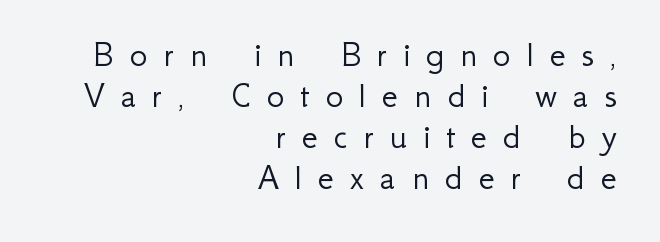
Q: Is the text bold? A: No.
Q: Is the text italic (slanted)? A: No, it is upright.
Q: Is the typeface a serif or a sans-serif typeface? A: Sans-serif.
Q: Is the text underlined? A: No.
Q: How is the paragraph aligned? A: Right-aligned.
Q: Is the spacing between letters normal or unusually wide? A: Unusually wide.
Q: Is the spacing between lines tight, normal or loose? A: Tight.
Q: Width (condensed, normal, or wide)? A: Normal.
Q: Stroke contrast? A: Low.
Q: x-height? A: Small.
Q: Monospaced? A: No.
